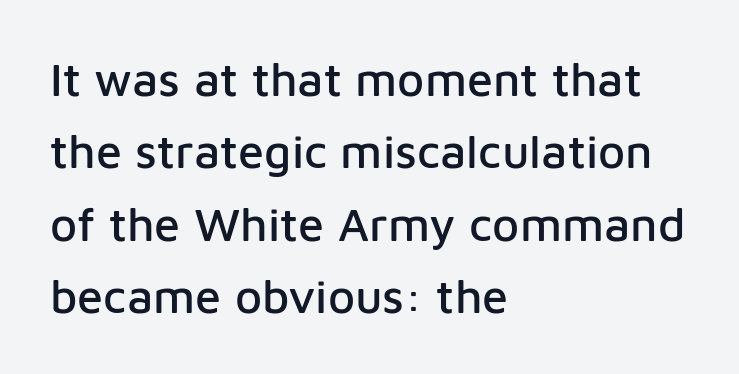
The rendering uses natural spacing where letterforms have individual widths. Anything drawn beneath the words? Only blank space. Does the copy run flush right? No — it runs flush left. These lines sit exactly where default settings would place them.
